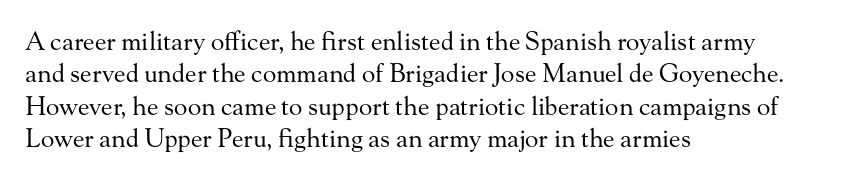
{"italic": "no", "bold": "no", "underline": "no", "align": "left", "line_spacing": "normal", "line_spacing_ratio": 1.3, "letter_spacing": "normal", "letter_spacing_em": 0.0, "glyph_px": 25}
